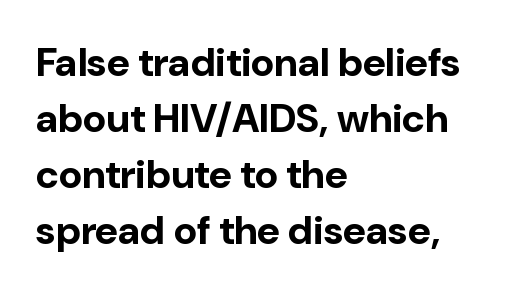
Q: Is the text bold? A: Yes.
Q: Is the text italic (slanted)? A: No, it is upright.
Q: Is the typeface a serif or a sans-serif typeface? A: Sans-serif.
Q: Is the text underlined? A: No.
Q: How is the paragraph aligned? A: Left-aligned.
Q: Is the spacing between letters normal or unusually wide? A: Normal.
Q: Is the spacing between lines tight, normal or loose? A: Normal.
Q: Width (condensed, normal, or wide)? A: Normal.
Q: Stroke contrast? A: Low.
Q: x-height? A: Medium.
Q: Monospaced? A: No.
